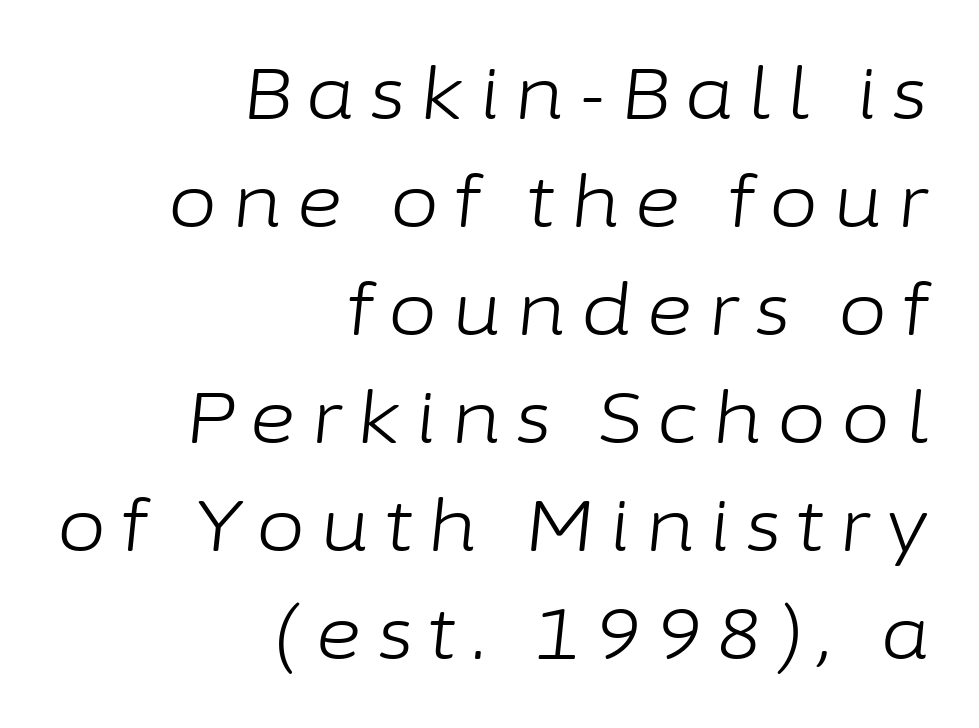
{"italic": "yes", "lean": "right", "slant_degrees": 6, "bold": "no", "weight": "light", "width": "normal", "stroke_contrast": "low", "x_height": "medium", "monospaced": "no", "underline": "no", "align": "right", "line_spacing": "normal", "line_spacing_ratio": 1.52, "letter_spacing": "wide", "letter_spacing_em": 0.21, "glyph_px": 71}
